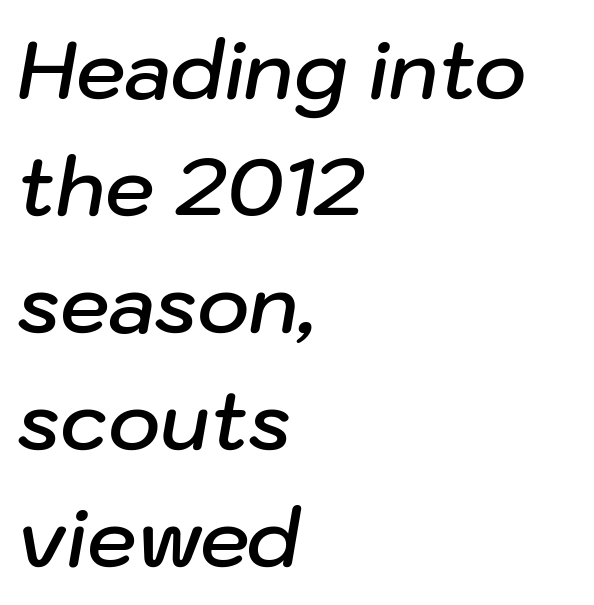
You can tell it's italic because the verticals aren't actually vertical. These lines carry some extra weight — a demibold, not a full bold. Reading down the column, the eye jumps a familiar distance to each next line. Each line starts at the same left margin while the right side varies. Looks like regular typesetting: each glyph gets only the width it needs.
